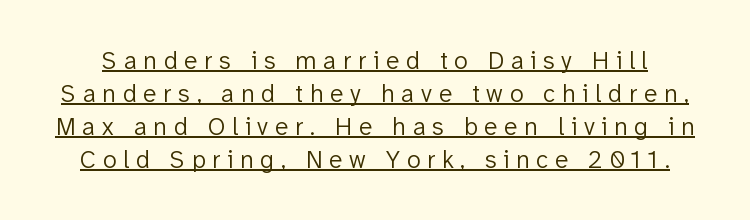
You can tell it's not italic because the verticals are truly vertical. In terms of leading, this rendering sits right in the middle. This rendering widens character spacing well past its baseline value. A quiet, ordinary-to-light weight characterises the typeface. Has an underline been added? It has.
